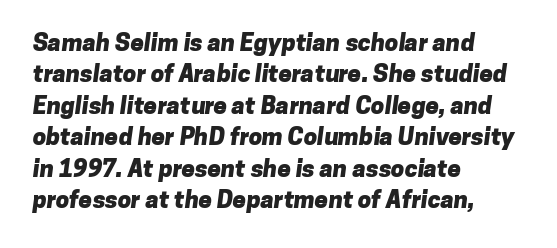
Q: Is the text bold? A: Yes.
Q: Is the text underlined? A: No.
Q: How is the paragraph aligned? A: Left-aligned.
Q: Is the spacing between letters normal or unusually wide? A: Normal.
Q: Is the spacing between lines tight, normal or loose? A: Normal.
